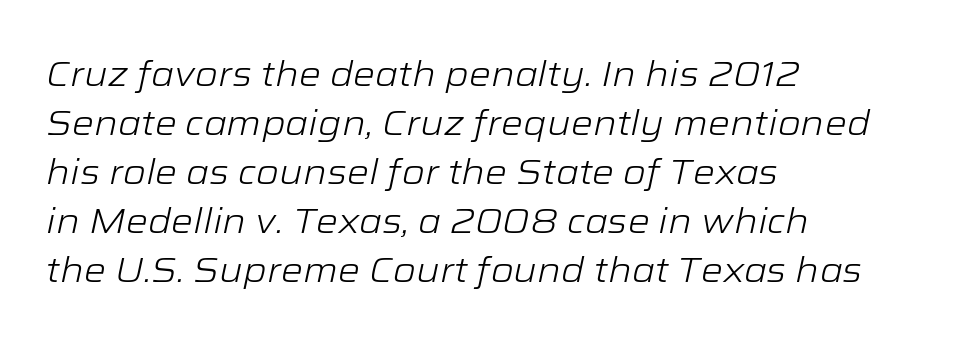
{"italic": "yes", "lean": "right", "slant_degrees": 12, "bold": "no", "weight": "light", "width": "wide", "stroke_contrast": "low", "x_height": "medium", "monospaced": "no", "underline": "no", "align": "left", "line_spacing": "normal", "line_spacing_ratio": 1.4, "letter_spacing": "normal", "letter_spacing_em": 0.0, "glyph_px": 35}
